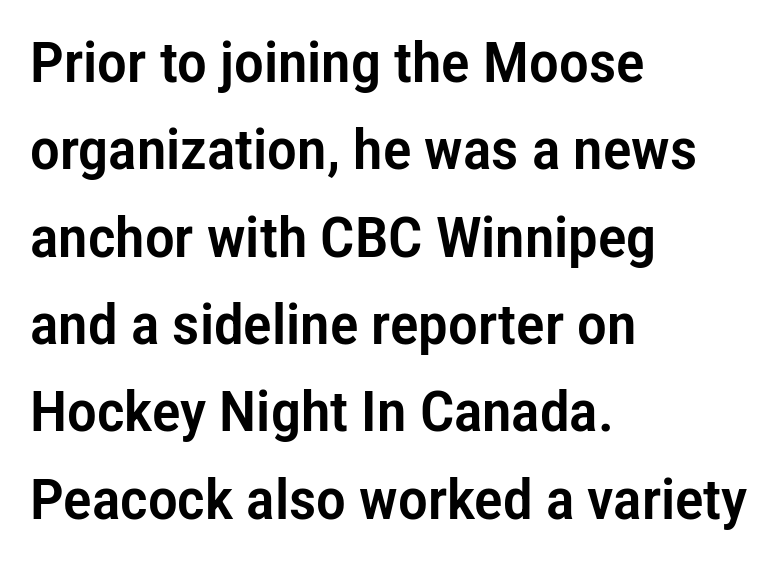
Q: Is the text italic (slanted)? A: No, it is upright.
Q: Is the typeface a serif or a sans-serif typeface? A: Sans-serif.
Q: Is the text underlined? A: No.
Q: How is the paragraph aligned? A: Left-aligned.
Q: Is the spacing between letters normal or unusually wide? A: Normal.
Q: Is the spacing between lines tight, normal or loose? A: Normal.
Q: Width (condensed, normal, or wide)? A: Condensed.
Q: Stroke contrast? A: Low.
Q: x-height? A: Medium.
Q: Monospaced? A: No.
